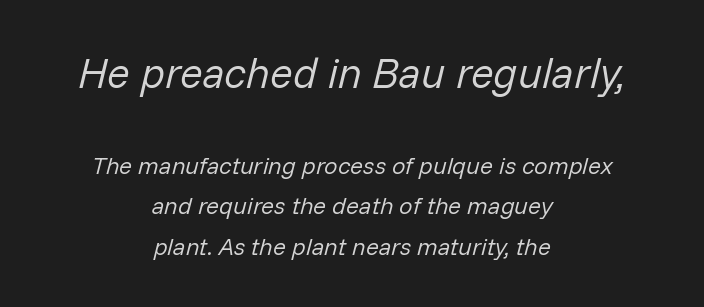
The image shows 42 px regular-weight type, italic (leaning right); set centered, normal line spacing (1.68x), normal letter spacing, not underlined; the first (top) block is 1.75x larger; low stroke contrast and a medium x-height.
